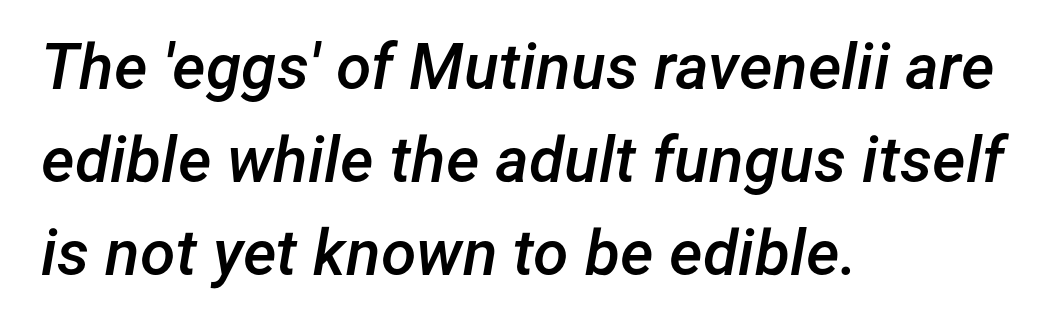
Q: Is the text bold? A: Semi-bold.
Q: Is the text italic (slanted)? A: Yes, it leans right by about 12 degrees.
Q: Is the text underlined? A: No.
Q: How is the paragraph aligned? A: Left-aligned.
Q: Is the spacing between letters normal or unusually wide? A: Normal.
Q: Is the spacing between lines tight, normal or loose? A: Normal.
Q: Width (condensed, normal, or wide)? A: Normal.
Q: Stroke contrast? A: Low.
Q: x-height? A: Medium.
Q: Monospaced? A: No.
